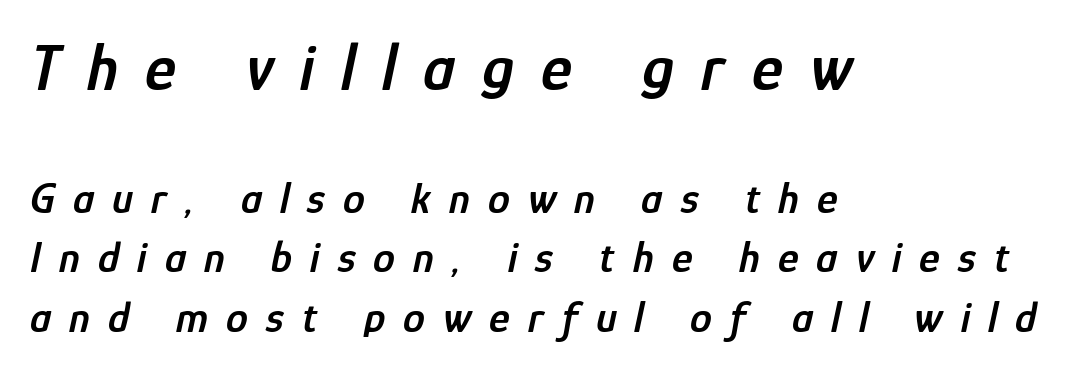
{"italic": "yes", "lean": "right", "slant_degrees": 12, "bold": "semi", "weight": "semibold", "width": "condensed", "stroke_contrast": "low", "x_height": "medium", "monospaced": "no", "underline": "no", "align": "left", "line_spacing": "normal", "line_spacing_ratio": 1.36, "letter_spacing": "wide", "letter_spacing_em": 0.41, "larger_block": "first", "size_ratio": 1.5, "glyph_px": 66}
